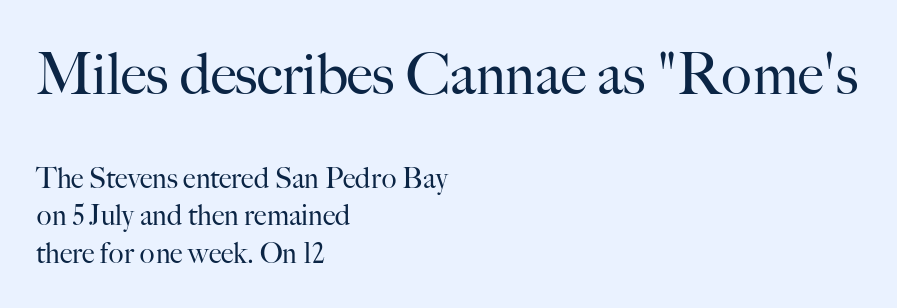
Upright lettering throughout. The words here are not underlined. Look at the tracking — it's just the regular setting, nothing added. Old-style or modern, the face here clearly has serifs. The space between consecutive lines is moderate.
